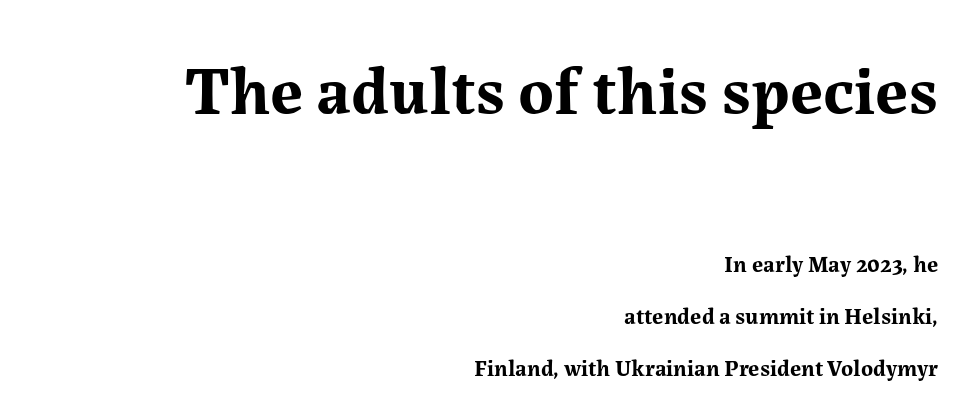
The image shows 68 px bold serif type, upright; set right-aligned, loose line spacing (2.27x), normal letter spacing, not underlined; the first (top) block is 2.96x larger; medium stroke contrast and a medium x-height.
